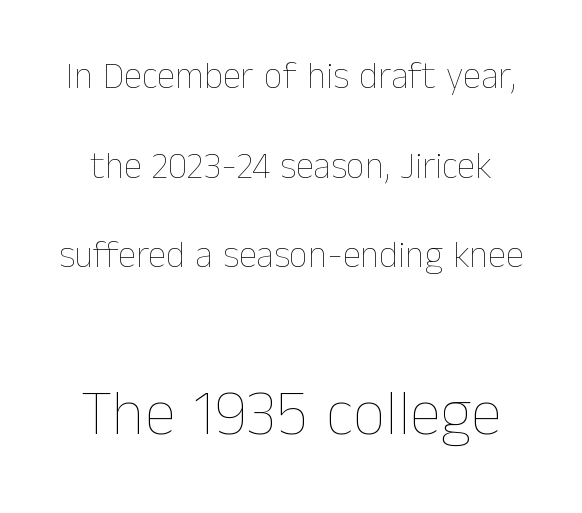
{"italic": "no", "bold": "no", "weight": "thin", "width": "normal", "stroke_contrast": "low", "x_height": "medium", "monospaced": "no", "underline": "no", "line_spacing": "loose", "line_spacing_ratio": 2.42, "letter_spacing": "normal", "letter_spacing_em": 0.0, "larger_block": "second", "size_ratio": 1.73, "glyph_px": 64}
